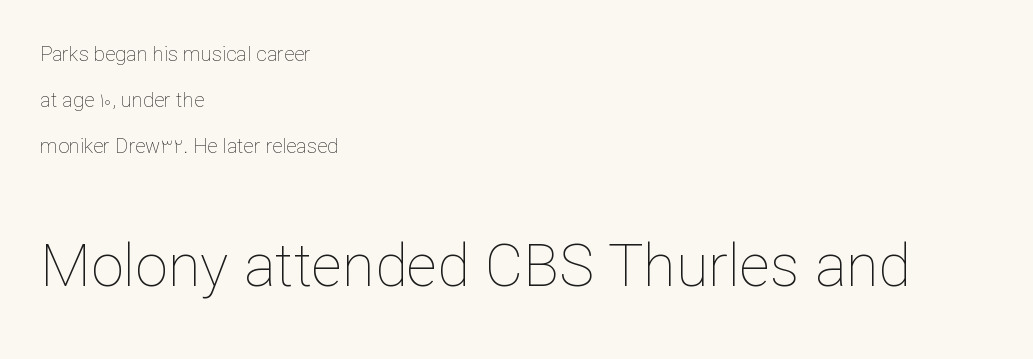
Q: Is the text bold? A: No.
Q: Is the text italic (slanted)? A: No, it is upright.
Q: Is the text underlined? A: No.
Q: How is the paragraph aligned? A: Left-aligned.
Q: Is the spacing between letters normal or unusually wide? A: Normal.
Q: Is the spacing between lines tight, normal or loose? A: Loose.
Q: Which block of text is set in a larger size, the first (top) or the second (bottom)? A: The second (bottom) one.
Q: Width (condensed, normal, or wide)? A: Normal.
Q: Stroke contrast? A: Low.
Q: x-height? A: Medium.
Q: Monospaced? A: No.
